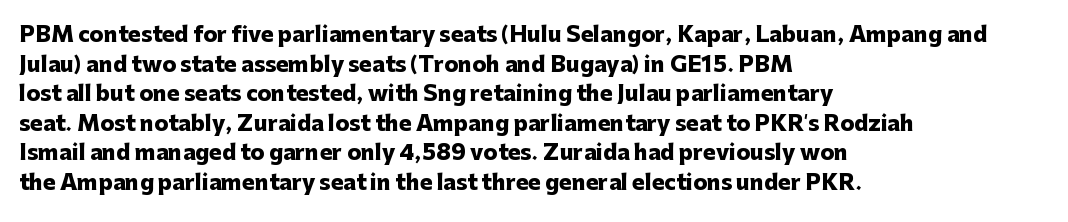
Q: Is the text bold? A: Yes.
Q: Is the text italic (slanted)? A: No, it is upright.
Q: Is the text underlined? A: No.
Q: How is the paragraph aligned? A: Left-aligned.
Q: Is the spacing between letters normal or unusually wide? A: Normal.
Q: Is the spacing between lines tight, normal or loose? A: Normal.
